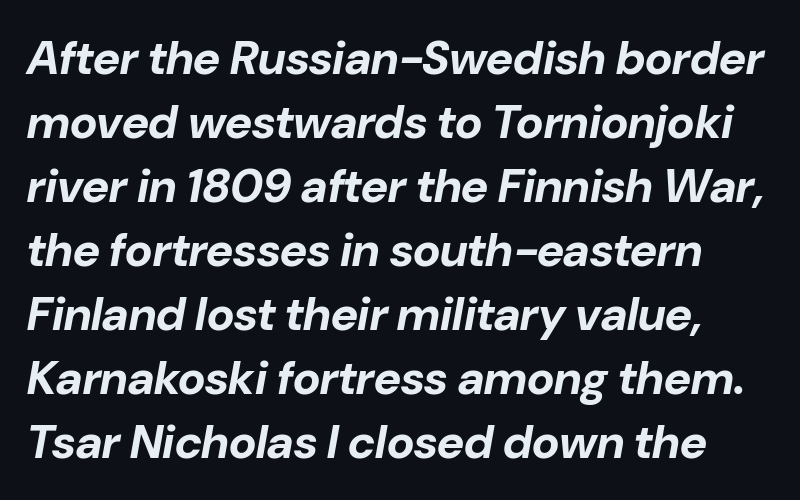
Q: Is the text bold? A: Yes.
Q: Is the text italic (slanted)? A: Yes, it leans right by about 10 degrees.
Q: Is the text underlined? A: No.
Q: Is the spacing between letters normal or unusually wide? A: Normal.
Q: Is the spacing between lines tight, normal or loose? A: Normal.
Q: Width (condensed, normal, or wide)? A: Normal.
Q: Stroke contrast? A: Low.
Q: x-height? A: Medium.
Q: Monospaced? A: No.
